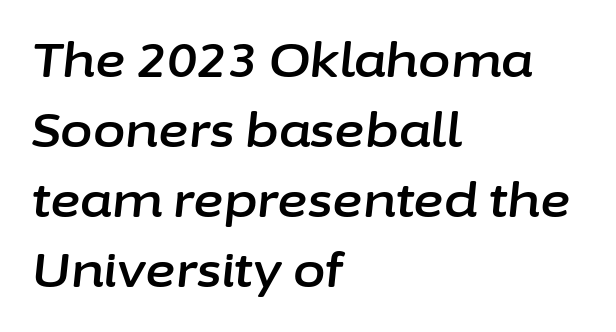
{"italic": "yes", "lean": "right", "slant_degrees": 6, "width": "normal", "stroke_contrast": "low", "x_height": "medium", "monospaced": "no", "underline": "no", "align": "left", "line_spacing": "normal", "line_spacing_ratio": 1.49, "letter_spacing": "normal", "letter_spacing_em": 0.0, "glyph_px": 47}
